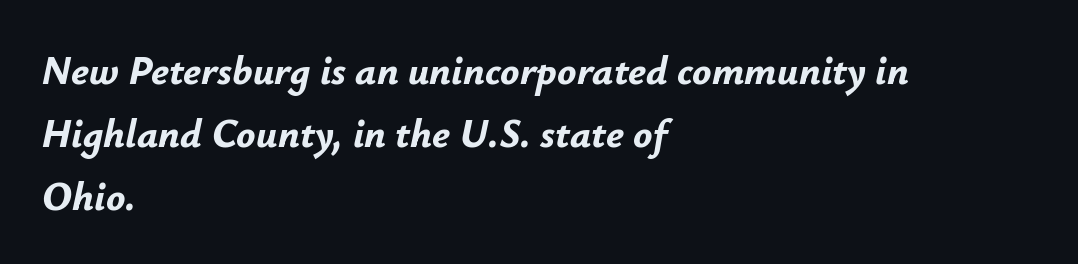
The image shows 40 px bold type, italic (leaning right); set left-aligned, normal line spacing (1.58x), normal letter spacing, not underlined; low stroke contrast and a small x-height.
